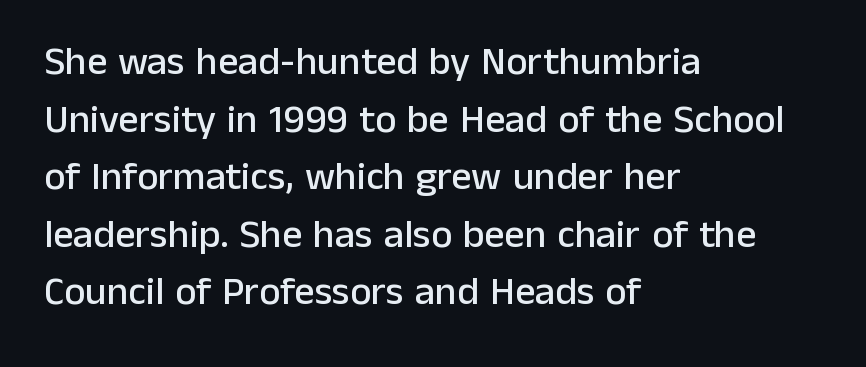
The image shows 40 px sans-serif type, upright; set left-aligned, normal line spacing (1.44x), normal letter spacing, not underlined; low stroke contrast and a medium x-height.
